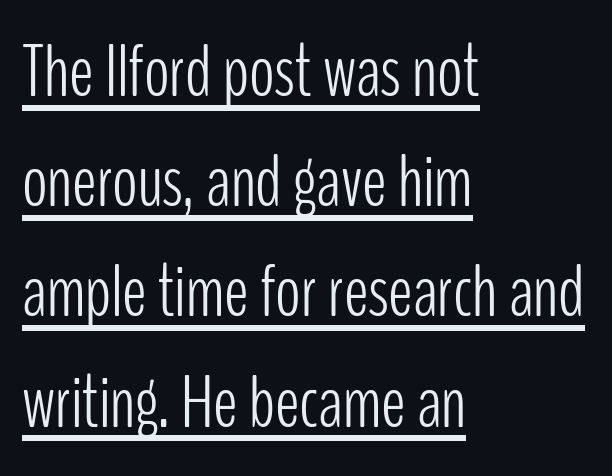
Q: Is the text bold? A: No.
Q: Is the text italic (slanted)? A: No, it is upright.
Q: Is the typeface a serif or a sans-serif typeface? A: Sans-serif.
Q: Is the text underlined? A: Yes.
Q: How is the paragraph aligned? A: Left-aligned.
Q: Is the spacing between letters normal or unusually wide? A: Normal.
Q: Is the spacing between lines tight, normal or loose? A: Normal.
Q: Width (condensed, normal, or wide)? A: Condensed.
Q: Stroke contrast? A: Low.
Q: x-height? A: Medium.
Q: Monospaced? A: No.
